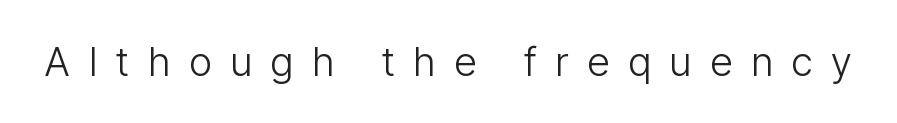
Ink coverage per letter is moderate at most. The passage shown has open, widely tracked lettering throughout. A roman cut, with each character standing at attention. The rendering uses natural spacing where letterforms have individual widths.
